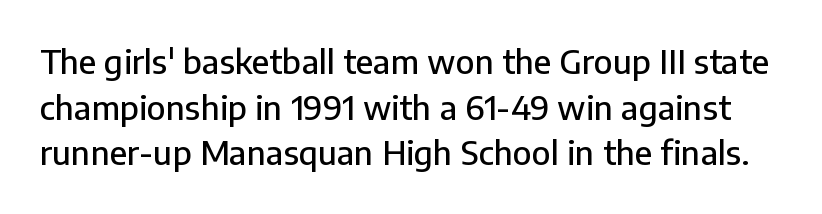
{"serif": "no", "italic": "no", "width": "normal", "stroke_contrast": "low", "x_height": "medium", "monospaced": "no", "underline": "no", "line_spacing": "normal", "line_spacing_ratio": 1.38, "letter_spacing": "normal", "letter_spacing_em": 0.0, "glyph_px": 33}
